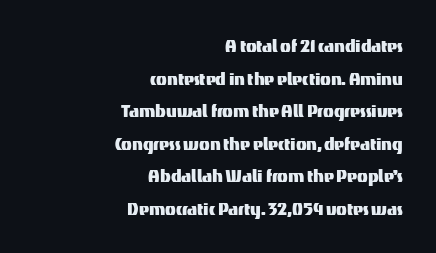
{"italic": "no", "underline": "no", "align": "right", "line_spacing": "normal", "line_spacing_ratio": 1.48, "letter_spacing": "normal", "letter_spacing_em": 0.0, "glyph_px": 22}
